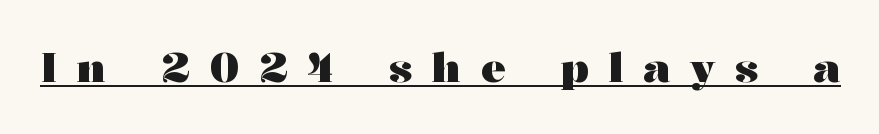
{"serif": "yes", "italic": "no", "bold": "yes", "weight": "heavy", "width": "wide", "stroke_contrast": "medium", "x_height": "medium", "monospaced": "no", "underline": "yes", "letter_spacing": "wide", "letter_spacing_em": 0.48, "glyph_px": 41}
